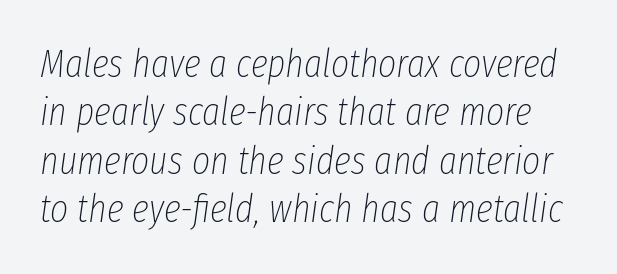
{"italic": "yes", "lean": "right", "slant_degrees": 8, "bold": "no", "weight": "thin", "width": "condensed", "stroke_contrast": "low", "x_height": "medium", "monospaced": "no", "underline": "no", "line_spacing_ratio": 1.24, "letter_spacing": "normal", "letter_spacing_em": 0.0, "glyph_px": 39}
